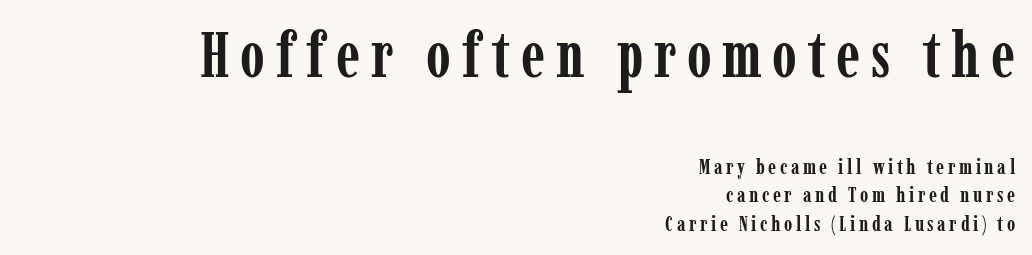
The image shows 63 px semibold, condensed serif type, upright; set right-aligned, normal line spacing (1.37x), not underlined; the first (top) block is 3.0x larger; low stroke contrast and a medium x-height.
